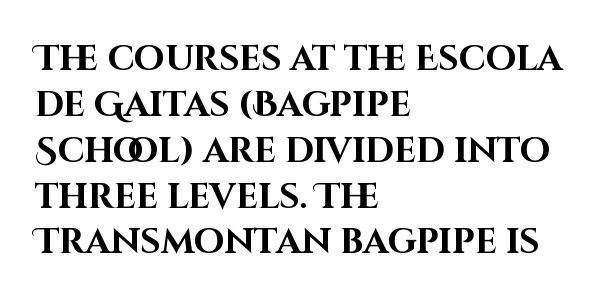
Q: Is the text bold? A: Yes.
Q: Is the text italic (slanted)? A: No, it is upright.
Q: Is the typeface a serif or a sans-serif typeface? A: Sans-serif.
Q: Is the text underlined? A: No.
Q: How is the paragraph aligned? A: Left-aligned.
Q: Is the spacing between letters normal or unusually wide? A: Normal.
Q: Is the spacing between lines tight, normal or loose? A: Normal.
Q: Width (condensed, normal, or wide)? A: Normal.
Q: Stroke contrast? A: High.
Q: x-height? A: Large.
Q: Monospaced? A: No.
